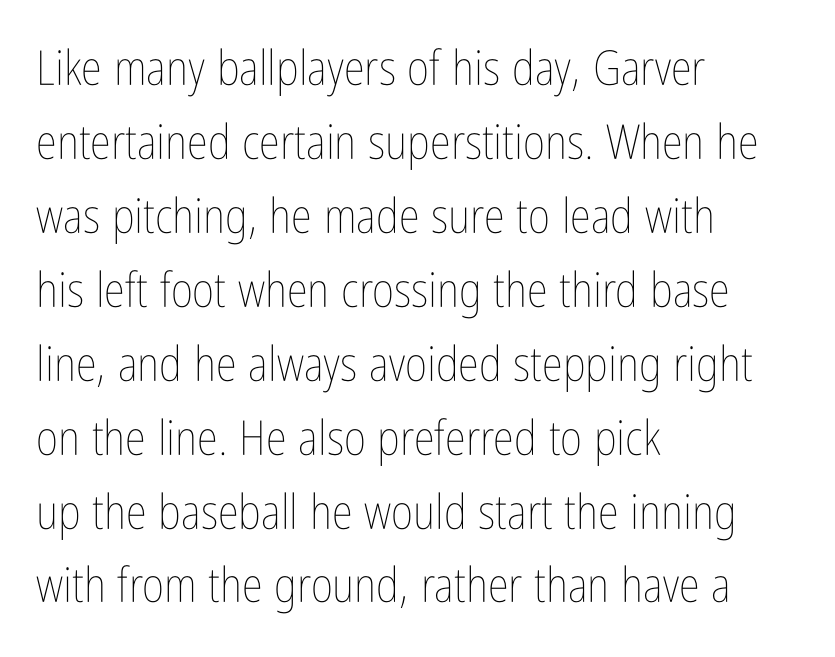
The image shows 48 px thin, condensed type, upright; set left-aligned, normal line spacing (1.54x), normal letter spacing, not underlined; low stroke contrast and a medium x-height.
